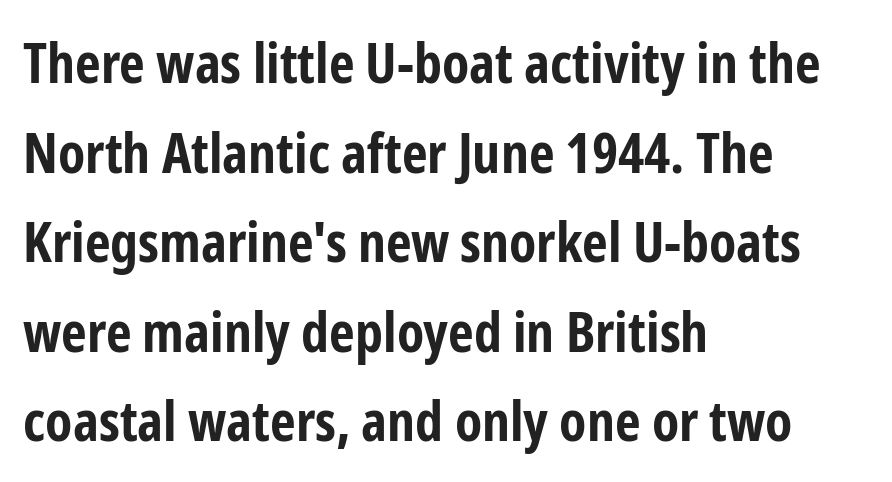
{"serif": "no", "italic": "no", "bold": "yes", "weight": "bold", "width": "condensed", "stroke_contrast": "low", "x_height": "medium", "monospaced": "no", "underline": "no", "align": "left", "line_spacing": "normal", "line_spacing_ratio": 1.6, "letter_spacing": "normal", "letter_spacing_em": 0.0, "glyph_px": 56}
